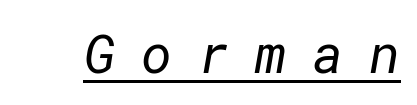
The typeface chosen for these lines omits serifs. No chunkiness to these letters — they're not bold. Glyph-to-glyph distance is far greater than everyday printed text. In designer terms, the underline attribute is active on this setting.
